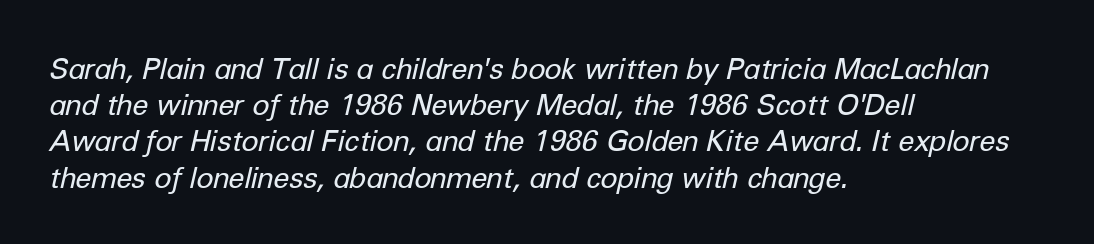
Q: Is the text bold? A: No.
Q: Is the text italic (slanted)? A: Yes, it leans right by about 12 degrees.
Q: Is the text underlined? A: No.
Q: How is the paragraph aligned? A: Left-aligned.
Q: Is the spacing between letters normal or unusually wide? A: Normal.
Q: Is the spacing between lines tight, normal or loose? A: Normal.
Q: Width (condensed, normal, or wide)? A: Normal.
Q: Stroke contrast? A: Low.
Q: x-height? A: Medium.
Q: Monospaced? A: No.
